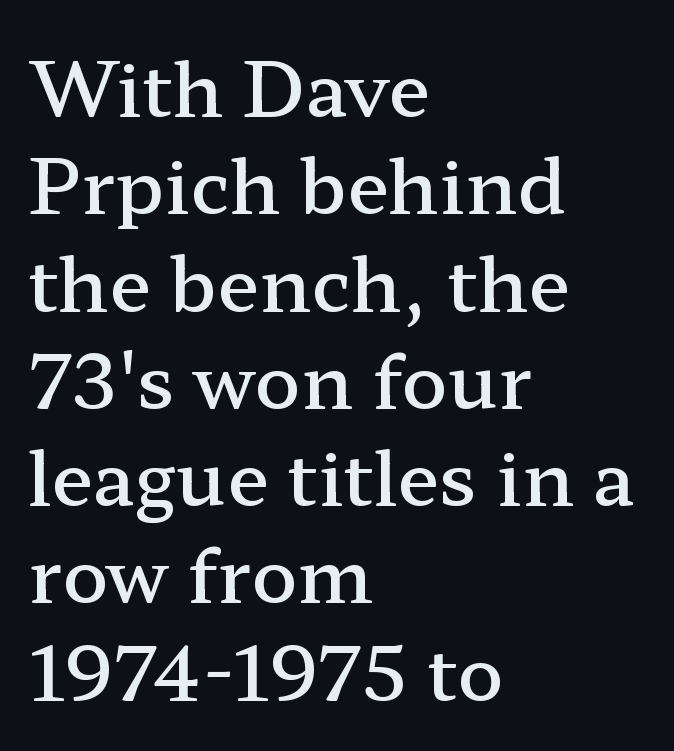
This sample has the flowing, uneven cadence of proportional lettering. Glance below the letters and you will spot only blank space. The setting favours the left margin, as ordinary paragraphs usually do. Each glyph is drawn with semibold strokes, heavier than normal yet not fully bold. Regular leading.
